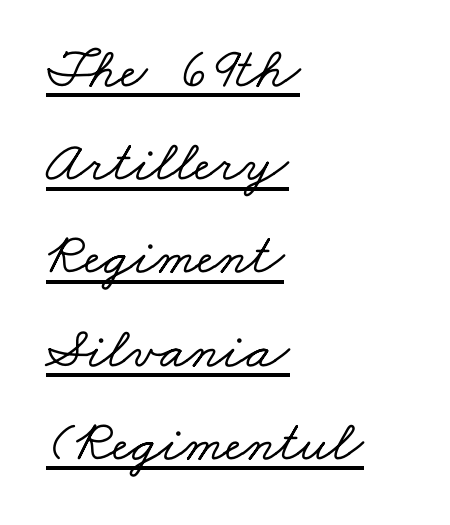
{"serif": "yes", "width": "wide", "stroke_contrast": "low", "x_height": "small", "monospaced": "no", "underline": "yes", "align": "left", "line_spacing": "normal", "line_spacing_ratio": 1.58, "letter_spacing": "normal", "letter_spacing_em": 0.0, "glyph_px": 59}
